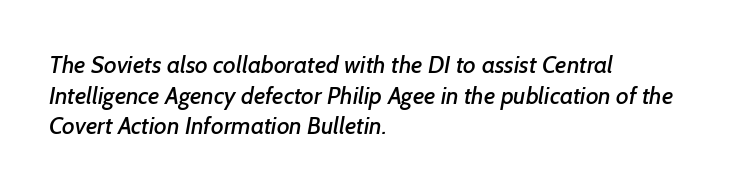
The image shows 24 px text type; set left-aligned, normal line spacing (1.28x), normal letter spacing, not underlined.
